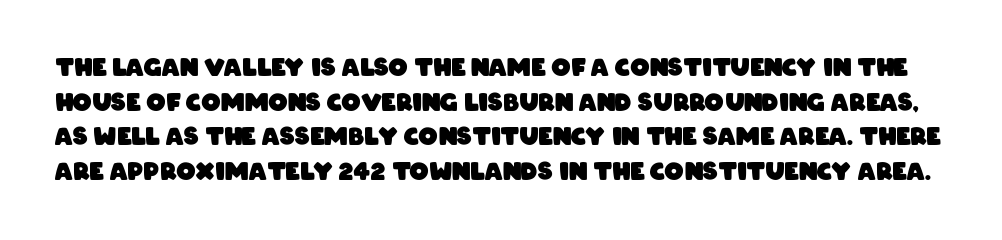
Q: Is the text bold? A: Yes.
Q: Is the text underlined? A: No.
Q: Is the spacing between letters normal or unusually wide? A: Normal.
Q: Is the spacing between lines tight, normal or loose? A: Normal.
